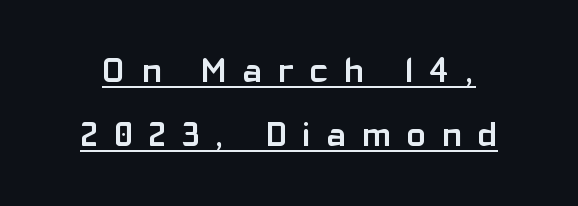
Q: Is the text bold? A: Yes.
Q: Is the text italic (slanted)? A: No, it is upright.
Q: Is the typeface a serif or a sans-serif typeface? A: Sans-serif.
Q: Is the text underlined? A: Yes.
Q: Is the spacing between letters normal or unusually wide? A: Unusually wide.
Q: Width (condensed, normal, or wide)? A: Normal.
Q: Stroke contrast? A: Low.
Q: x-height? A: Medium.
Q: Monospaced? A: No.
